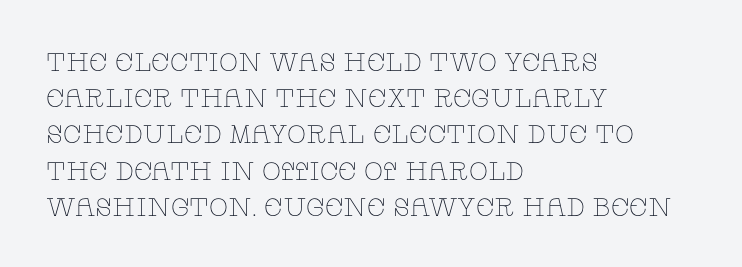
The image shows 25 px text type, upright; set left-aligned, normal line spacing (1.45x), normal letter spacing, not underlined.
